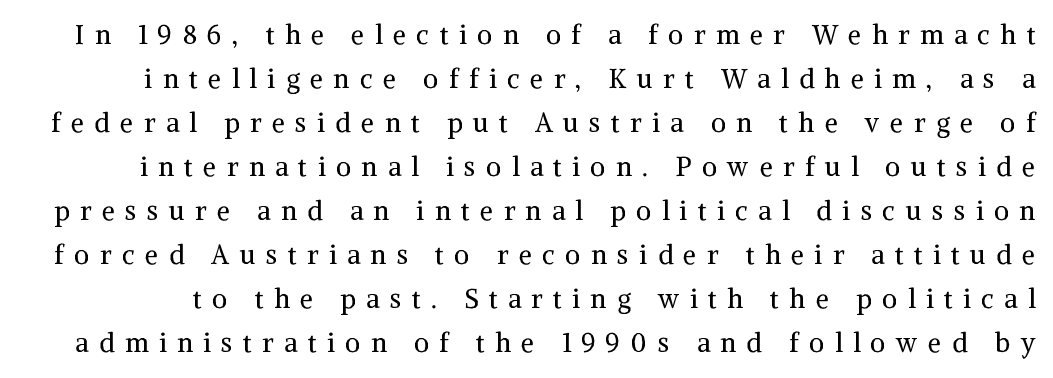
{"italic": "no", "bold": "no", "underline": "no", "line_spacing": "normal", "line_spacing_ratio": 1.69, "letter_spacing": "wide", "letter_spacing_em": 0.41, "glyph_px": 26}
